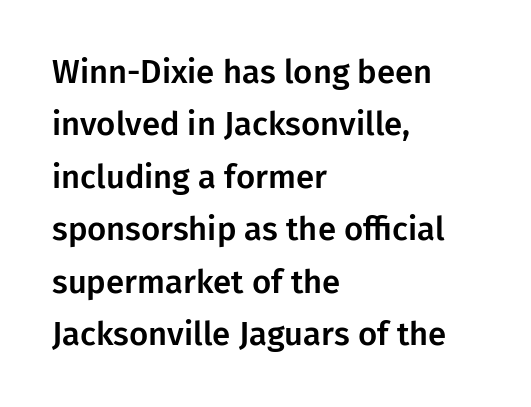
The rows are spaced the way most documents space them. These lines are rendered in a variable-pitch font. The paragraph has a hard left edge and a soft right edge. I'd call this a sans setting — the letters go barefoot. Students, note that the glyphs here touch the page at normal intervals.
